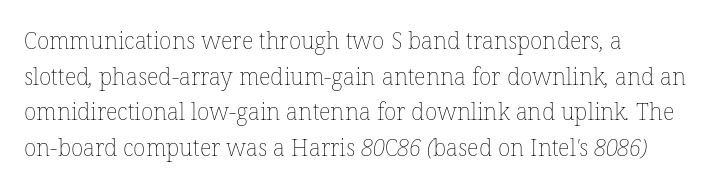
The image shows 23 px text type; set left-aligned, normal line spacing (1.55x), normal letter spacing, not underlined.
